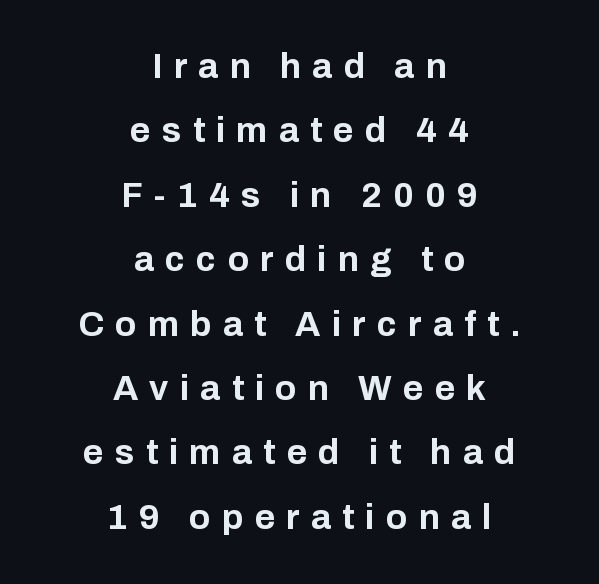
The image shows 35 px bold sans-serif type, upright; set centered, line spacing 1.84x, unusually wide letter spacing (+0.32 em), not underlined; low stroke contrast and a medium x-height.
